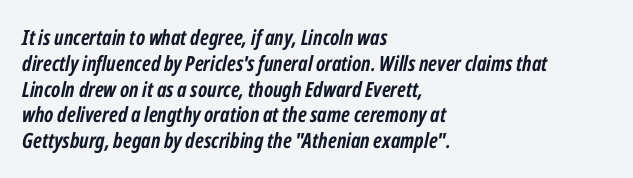
Notice how the stems are inclined rather than vertical — that's the hallmark of italics. As a designer I'd log this as weight 700, bold. Students, note that the glyphs here touch the page at normal intervals. The compositor pushed each line to the left boundary.
